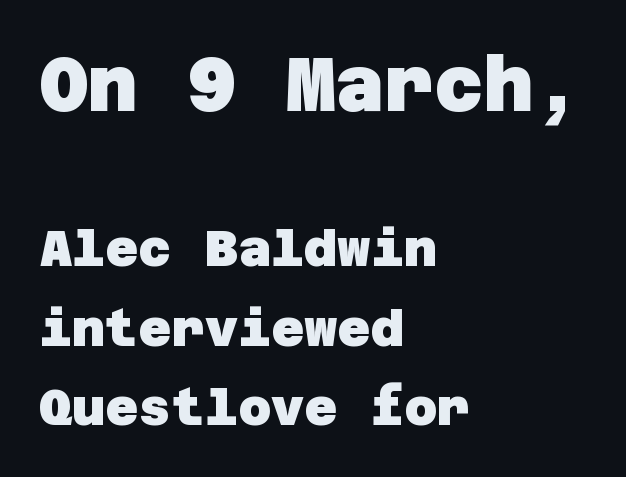
{"serif": "no", "bold": "yes", "weight": "heavy", "width": "normal", "stroke_contrast": "low", "x_height": "large", "underline": "no", "align": "left", "line_spacing": "normal", "line_spacing_ratio": 1.56, "letter_spacing": "normal", "letter_spacing_em": 0.0, "larger_block": "first", "size_ratio": 1.49, "glyph_px": 76}
